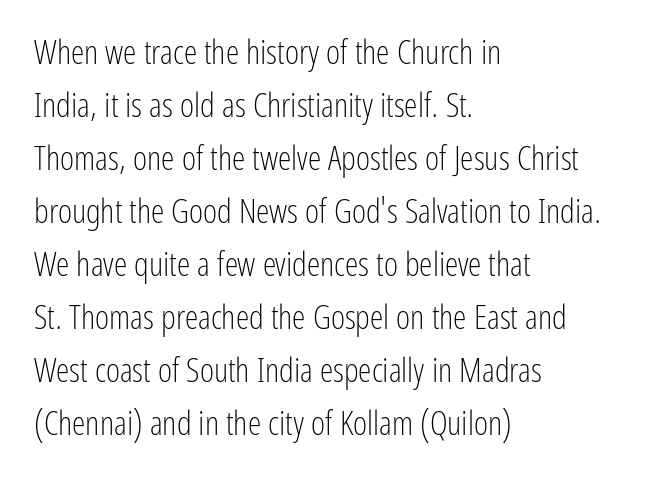
{"serif": "no", "italic": "no", "bold": "no", "weight": "light", "width": "condensed", "stroke_contrast": "low", "x_height": "medium", "monospaced": "no", "underline": "no", "align": "left", "line_spacing": "normal", "line_spacing_ratio": 1.56, "letter_spacing": "normal", "letter_spacing_em": 0.0, "glyph_px": 34}
